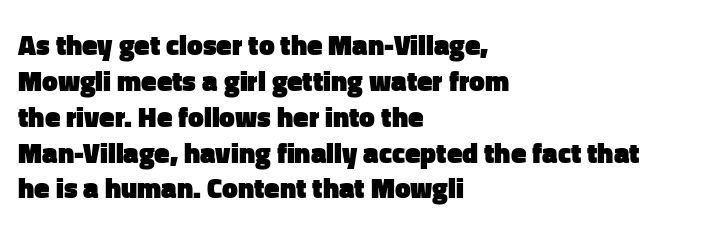
Q: Is the text bold? A: Yes.
Q: Is the text italic (slanted)? A: No, it is upright.
Q: Is the typeface a serif or a sans-serif typeface? A: Sans-serif.
Q: Is the text underlined? A: No.
Q: How is the paragraph aligned? A: Left-aligned.
Q: Is the spacing between letters normal or unusually wide? A: Normal.
Q: Is the spacing between lines tight, normal or loose? A: Normal.
Q: Width (condensed, normal, or wide)? A: Normal.
Q: Stroke contrast? A: Low.
Q: x-height? A: Medium.
Q: Monospaced? A: No.
